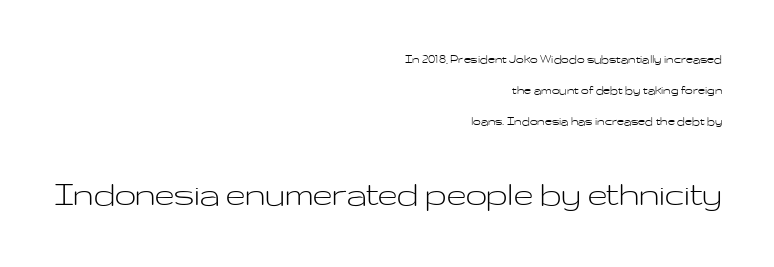
{"serif": "no", "italic": "no", "bold": "no", "weight": "light", "width": "wide", "stroke_contrast": "low", "x_height": "medium", "monospaced": "no", "underline": "no", "align": "right", "line_spacing": "loose", "line_spacing_ratio": 2.22, "letter_spacing": "normal", "letter_spacing_em": 0.0, "larger_block": "second", "size_ratio": 2.71, "glyph_px": 38}
